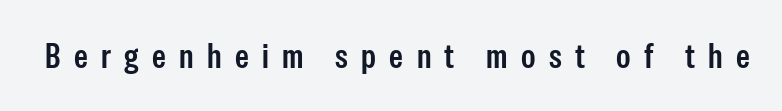
Q: Is the text italic (slanted)? A: No, it is upright.
Q: Is the typeface a serif or a sans-serif typeface? A: Sans-serif.
Q: Is the text underlined? A: No.
Q: Is the spacing between letters normal or unusually wide? A: Unusually wide.
Q: Width (condensed, normal, or wide)? A: Condensed.
Q: Stroke contrast? A: Low.
Q: x-height? A: Medium.
Q: Monospaced? A: No.
